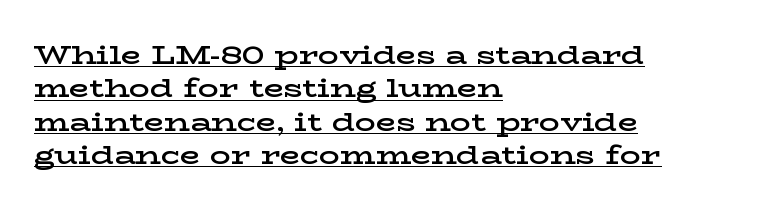
Q: Is the text bold? A: Semi-bold.
Q: Is the text italic (slanted)? A: No, it is upright.
Q: Is the text underlined? A: Yes.
Q: How is the paragraph aligned? A: Left-aligned.
Q: Is the spacing between letters normal or unusually wide? A: Normal.
Q: Is the spacing between lines tight, normal or loose? A: Normal.
